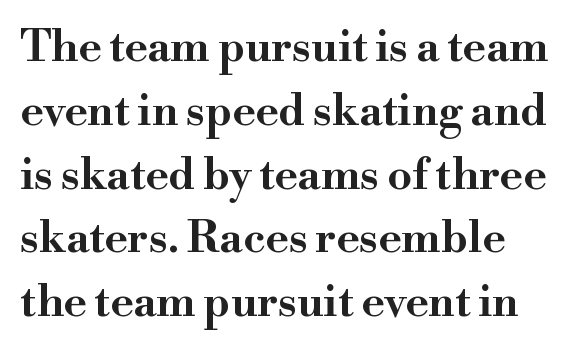
To sum up the face: it has serifs. A normal amount of white space separates one row of letters from the next. These lines are rendered in a variable-pitch font. The typography opts for an upright posture over an oblique one. This rendering leaves character spacing at its baseline value. Descender tails drop into unmarked territory.
